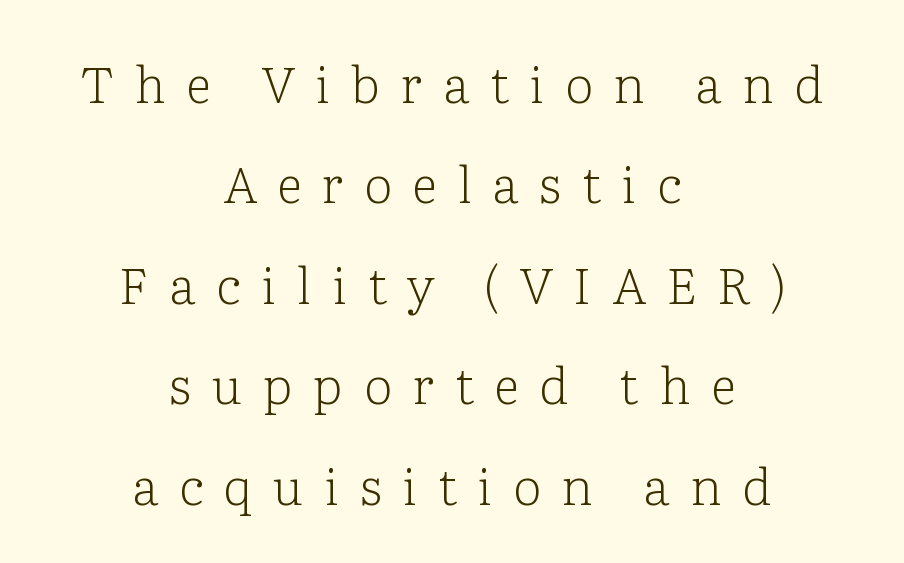
{"serif": "yes", "italic": "no", "bold": "no", "weight": "light", "width": "normal", "stroke_contrast": "low", "x_height": "medium", "monospaced": "no", "underline": "no", "align": "center", "line_spacing": "loose", "line_spacing_ratio": 1.97, "letter_spacing": "wide", "letter_spacing_em": 0.4, "glyph_px": 51}
